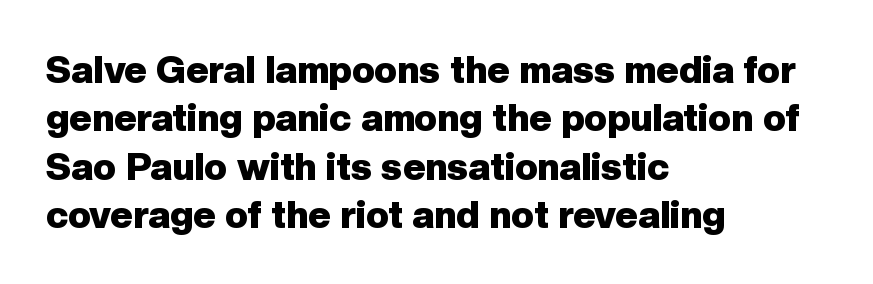
Q: Is the text bold? A: Yes.
Q: Is the text italic (slanted)? A: No, it is upright.
Q: Is the typeface a serif or a sans-serif typeface? A: Sans-serif.
Q: Is the text underlined? A: No.
Q: How is the paragraph aligned? A: Left-aligned.
Q: Is the spacing between letters normal or unusually wide? A: Normal.
Q: Is the spacing between lines tight, normal or loose? A: Normal.
Q: Width (condensed, normal, or wide)? A: Normal.
Q: Stroke contrast? A: Low.
Q: x-height? A: Medium.
Q: Monospaced? A: No.
